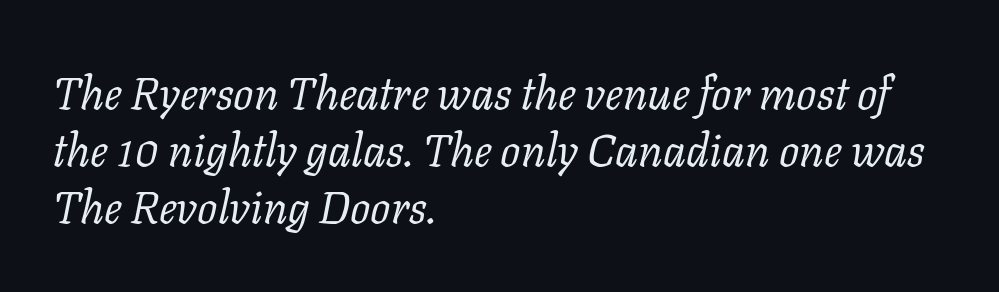
{"serif": "yes", "italic": "yes", "lean": "right", "slant_degrees": 11, "bold": "no", "weight": "regular", "width": "normal", "stroke_contrast": "low", "x_height": "medium", "monospaced": "no", "underline": "no", "align": "left", "line_spacing": "normal", "line_spacing_ratio": 1.27, "letter_spacing": "normal", "letter_spacing_em": 0.0, "glyph_px": 45}
